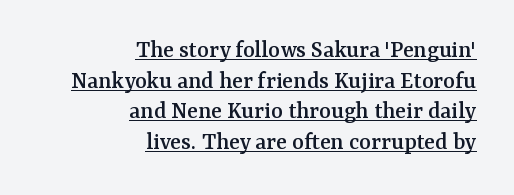
{"italic": "no", "underline": "yes", "align": "right", "line_spacing_ratio": 1.23, "letter_spacing": "normal", "letter_spacing_em": 0.0, "glyph_px": 25}
